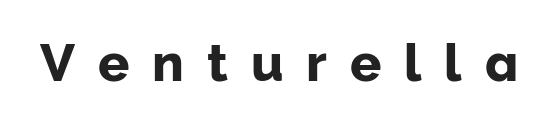
The image shows 52 px sans-serif type, upright; set unusually wide letter spacing (+0.44 em), not underlined; low stroke contrast and a medium x-height.
